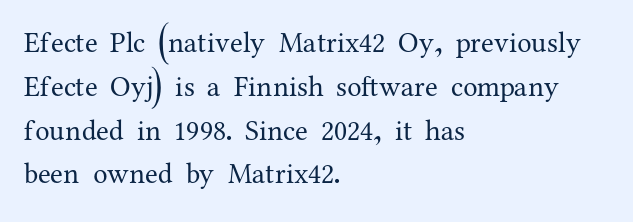
{"serif": "yes", "italic": "no", "bold": "no", "weight": "regular", "width": "normal", "stroke_contrast": "medium", "x_height": "medium", "monospaced": "no", "underline": "no", "align": "left", "line_spacing": "normal", "line_spacing_ratio": 1.51, "letter_spacing": "normal", "letter_spacing_em": 0.0, "glyph_px": 29}
